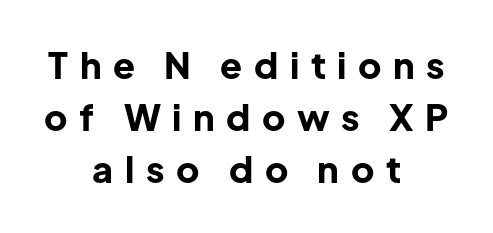
{"serif": "no", "italic": "no", "bold": "yes", "weight": "bold", "width": "normal", "stroke_contrast": "low", "x_height": "medium", "monospaced": "no", "underline": "no", "align": "center", "line_spacing": "normal", "line_spacing_ratio": 1.45, "letter_spacing": "wide", "letter_spacing_em": 0.32, "glyph_px": 36}
